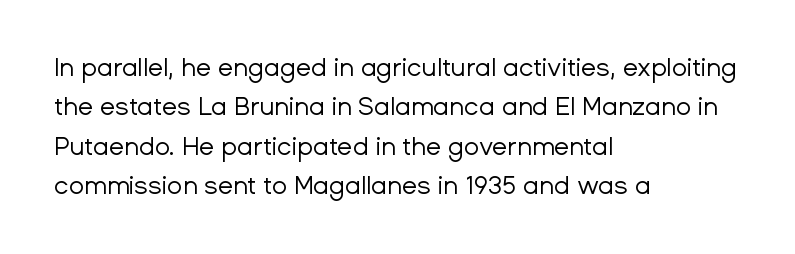
Q: Is the text bold? A: No.
Q: Is the text italic (slanted)? A: No, it is upright.
Q: Is the text underlined? A: No.
Q: How is the paragraph aligned? A: Left-aligned.
Q: Is the spacing between letters normal or unusually wide? A: Normal.
Q: Is the spacing between lines tight, normal or loose? A: Normal.
